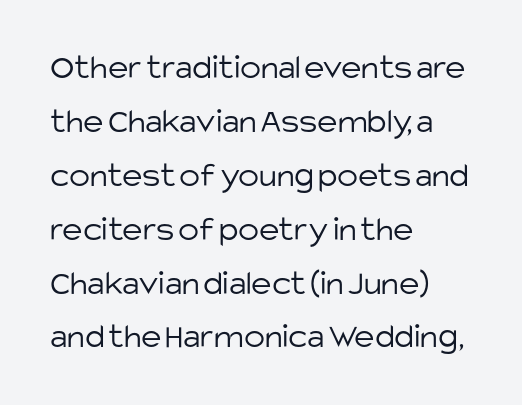
The image shows 35 px light sans-serif type, upright; set left-aligned, normal line spacing (1.54x), normal letter spacing, not underlined; low stroke contrast and a large x-height.
